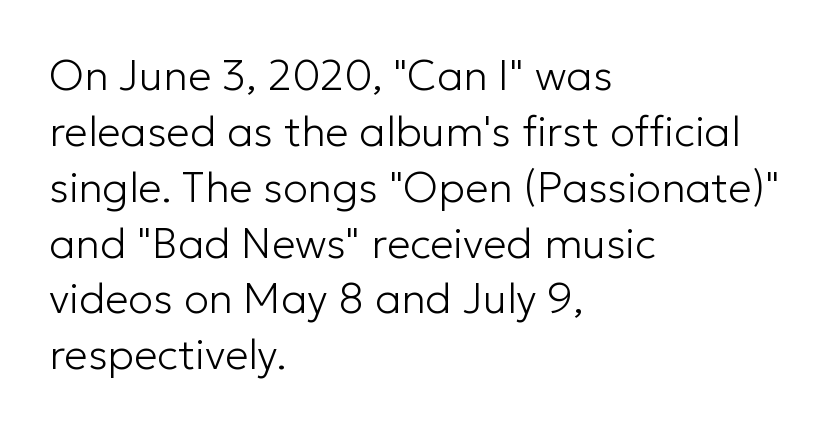
The image shows 42 px light sans-serif type, upright; set left-aligned, normal line spacing (1.33x), normal letter spacing, not underlined; low stroke contrast and a medium x-height.
